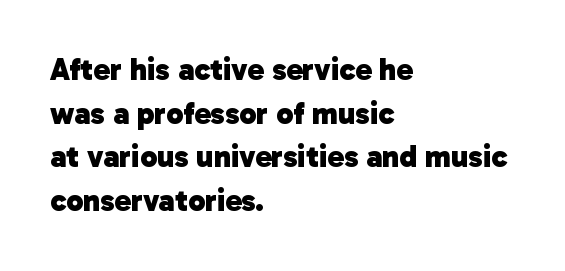
Q: Is the text bold? A: Yes.
Q: Is the typeface a serif or a sans-serif typeface? A: Sans-serif.
Q: Is the text underlined? A: No.
Q: How is the paragraph aligned? A: Left-aligned.
Q: Is the spacing between letters normal or unusually wide? A: Normal.
Q: Is the spacing between lines tight, normal or loose? A: Normal.
Q: Width (condensed, normal, or wide)? A: Normal.
Q: Stroke contrast? A: Low.
Q: x-height? A: Medium.
Q: Monospaced? A: No.
